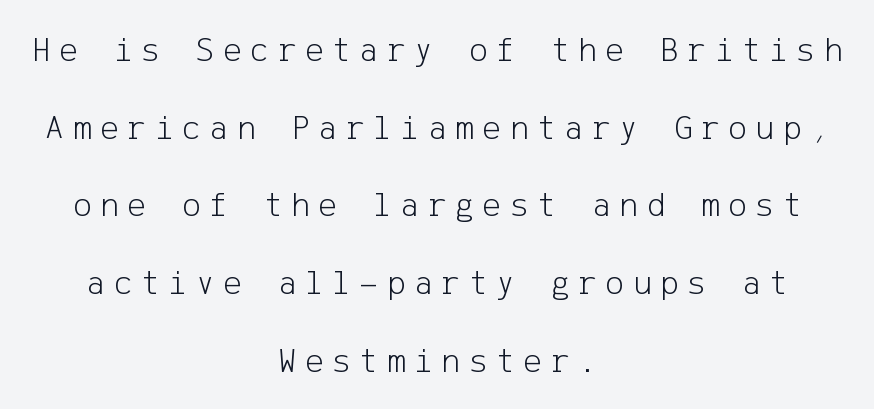
These lines were composed using upright roman letters. The horizontal fit of the characters is loose and conspicuously gappy. Classification — sans serif. Alignment: centered. The weight would be labelled regular, book, light, or lighter still. Descenders are the only things crossing below the line.
